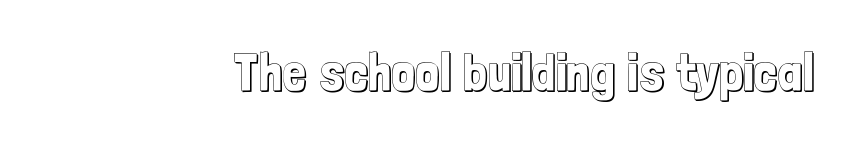
{"italic": "no", "width": "condensed", "x_height": "medium", "monospaced": "no", "underline": "no", "align": "right", "letter_spacing": "normal", "letter_spacing_em": 0.0, "glyph_px": 52}
